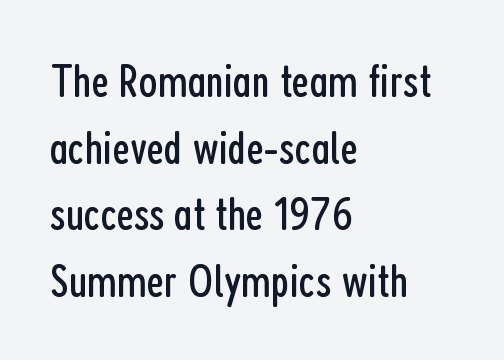
Q: Is the text bold? A: No.
Q: Is the text italic (slanted)? A: No, it is upright.
Q: Is the typeface a serif or a sans-serif typeface? A: Sans-serif.
Q: Is the text underlined? A: No.
Q: How is the paragraph aligned? A: Left-aligned.
Q: Is the spacing between letters normal or unusually wide? A: Normal.
Q: Is the spacing between lines tight, normal or loose? A: Normal.
Q: Width (condensed, normal, or wide)? A: Condensed.
Q: Stroke contrast? A: Low.
Q: x-height? A: Medium.
Q: Monospaced? A: No.
